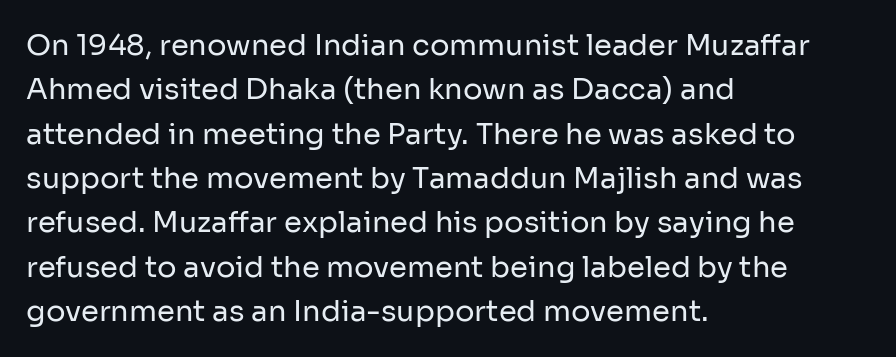
The image shows 29 px regular-weight sans-serif type, upright; set left-aligned, normal line spacing (1.53x), normal letter spacing, not underlined; low stroke contrast and a medium x-height.
